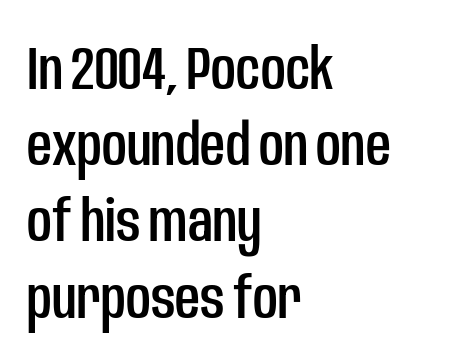
Q: Is the text italic (slanted)? A: No, it is upright.
Q: Is the typeface a serif or a sans-serif typeface? A: Sans-serif.
Q: Is the text underlined? A: No.
Q: How is the paragraph aligned? A: Left-aligned.
Q: Is the spacing between letters normal or unusually wide? A: Normal.
Q: Is the spacing between lines tight, normal or loose? A: Normal.
Q: Width (condensed, normal, or wide)? A: Condensed.
Q: Stroke contrast? A: Low.
Q: x-height? A: Large.
Q: Monospaced? A: No.
